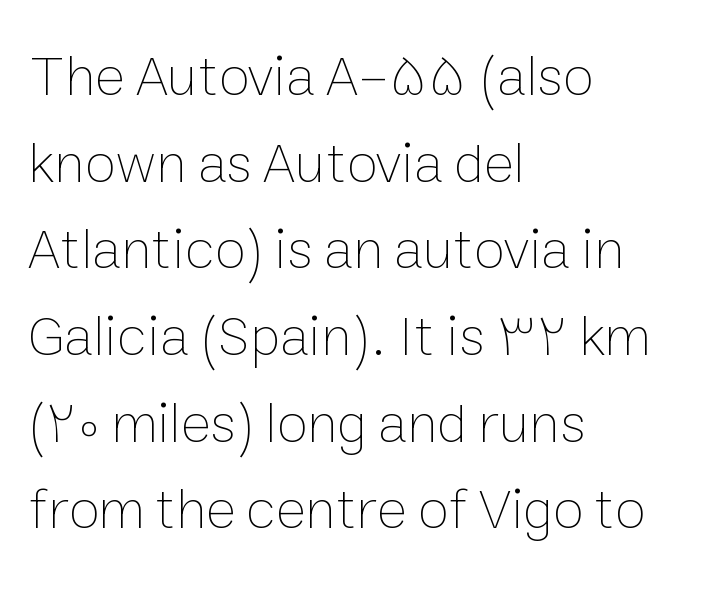
This sample uses plain, unmodified letter spacing. Does the leading feel generous? No, just average. This rendering uses left alignment, leaving the right contour irregular. The passage shown is typed in a proportional face where columns would drift. Italic: no, the glyphs are upright roman.
